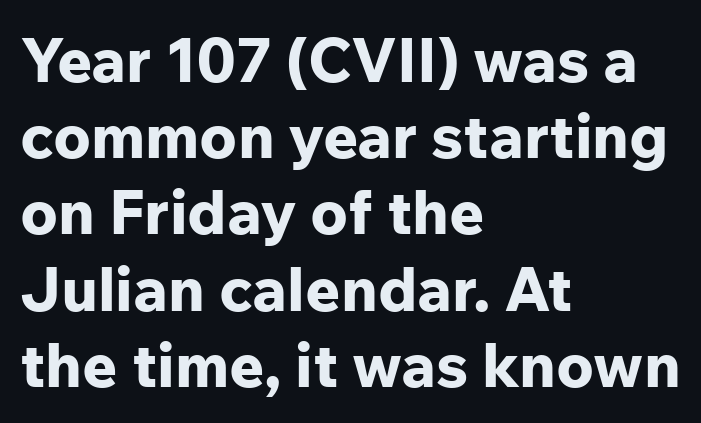
Q: Is the text bold? A: Yes.
Q: Is the text italic (slanted)? A: No, it is upright.
Q: Is the typeface a serif or a sans-serif typeface? A: Sans-serif.
Q: Is the text underlined? A: No.
Q: How is the paragraph aligned? A: Left-aligned.
Q: Is the spacing between letters normal or unusually wide? A: Normal.
Q: Is the spacing between lines tight, normal or loose? A: Normal.
Q: Width (condensed, normal, or wide)? A: Normal.
Q: Stroke contrast? A: Low.
Q: x-height? A: Medium.
Q: Monospaced? A: No.
